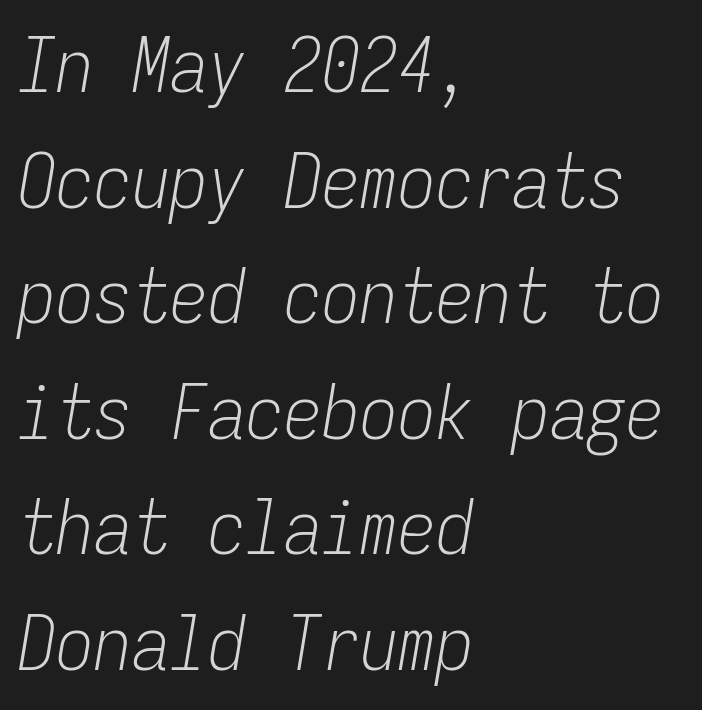
Spacing verdict: monospaced, one width for all characters. Students, observe: this is what conventionally led text looks like. These glyphs show unthickened strokes, regular width or finer. The string is rendered with underlining switched off. Line beginnings align vertically; line endings do not.
